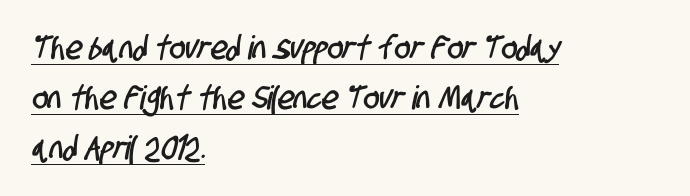
Compared with typical body copy, the letter spacing here is the same. Descenders here cross a horizontal rule under the line. If you measured baseline to baseline, you'd find a middling distance. Proportional: the letters do not fall into vertical columns. Line starts are locked; line ends wander. Examine the stroke ends and you'll find no serifs.
